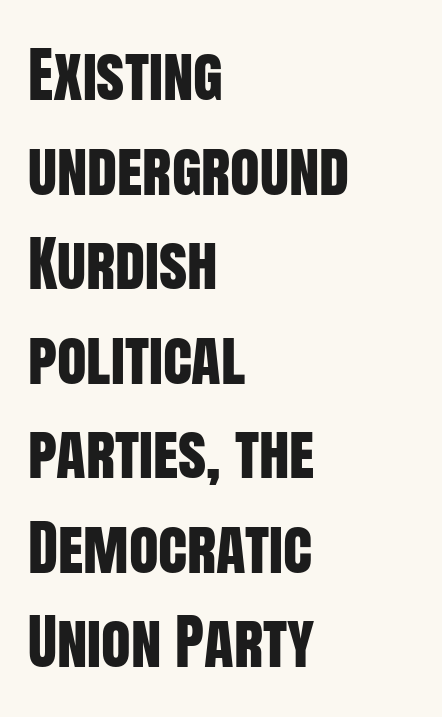
{"serif": "no", "italic": "no", "width": "condensed", "stroke_contrast": "low", "x_height": "large", "monospaced": "no", "underline": "no", "align": "left", "line_spacing": "normal", "line_spacing_ratio": 1.55, "letter_spacing": "normal", "letter_spacing_em": 0.0, "glyph_px": 61}
